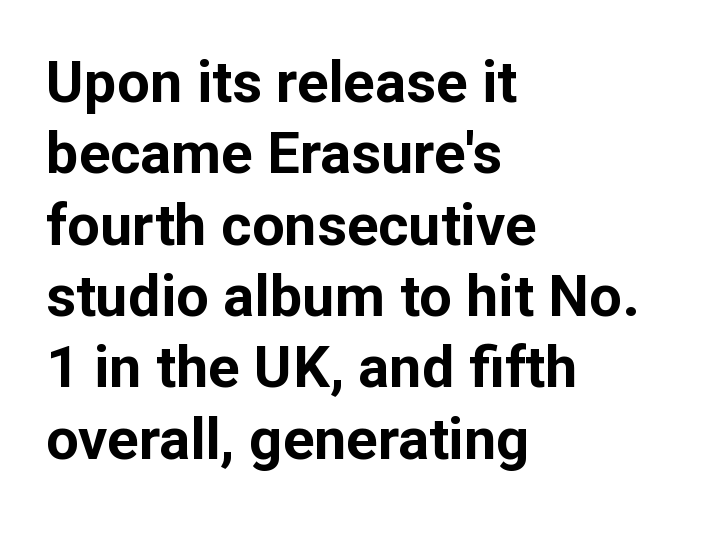
{"serif": "no", "italic": "no", "bold": "yes", "weight": "bold", "width": "normal", "stroke_contrast": "low", "x_height": "medium", "monospaced": "no", "underline": "no", "align": "left", "line_spacing_ratio": 1.23, "letter_spacing": "normal", "letter_spacing_em": 0.0, "glyph_px": 58}
